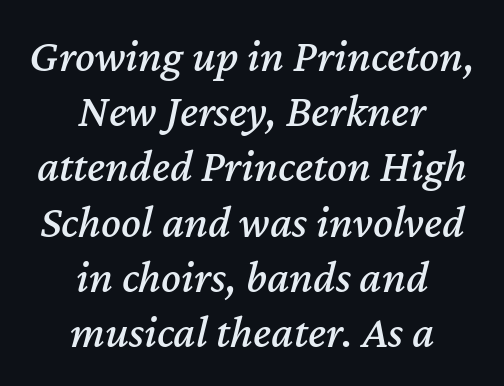
In terms of posture, this sample is oblique. Alignment: centered. Spacing verdict: proportional, widths tailored to each character. There is no visible air inserted between adjacent glyphs.
